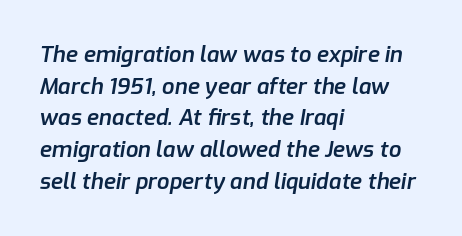
A fair bit of extra ink — the face is semibold, not bold. If you drew a ruler down the left edge, every line would touch it. The letters are slanted; this is an italic face. The tracking reads as untouched default to a designer's eye. Horizontal bands of white between lines are of average thickness. Check the space under the baseline: it is left empty.
